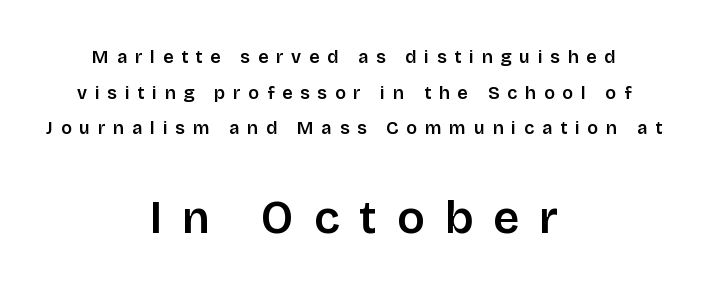
Q: Is the text bold? A: Semi-bold.
Q: Is the text italic (slanted)? A: No, it is upright.
Q: Is the typeface a serif or a sans-serif typeface? A: Sans-serif.
Q: Is the text underlined? A: No.
Q: How is the paragraph aligned? A: Centered.
Q: Is the spacing between letters normal or unusually wide? A: Unusually wide.
Q: Is the spacing between lines tight, normal or loose? A: Loose.
Q: Which block of text is set in a larger size, the first (top) or the second (bottom)? A: The second (bottom) one.
Q: Width (condensed, normal, or wide)? A: Normal.
Q: Stroke contrast? A: Low.
Q: x-height? A: Large.
Q: Monospaced? A: No.
